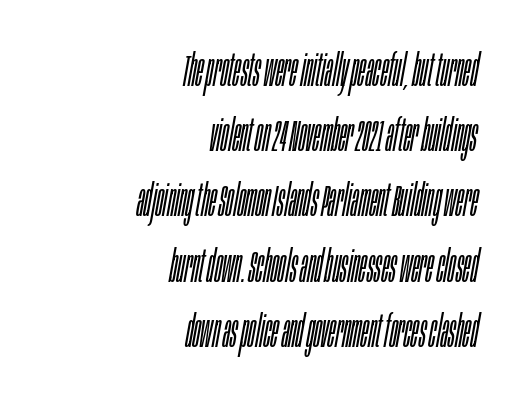
{"italic": "yes", "lean": "right", "slant_degrees": 10, "bold": "no", "weight": "light", "width": "condensed", "stroke_contrast": "low", "x_height": "large", "monospaced": "no", "underline": "no", "align": "right", "line_spacing": "normal", "line_spacing_ratio": 1.45, "letter_spacing": "normal", "letter_spacing_em": 0.0, "glyph_px": 45}
